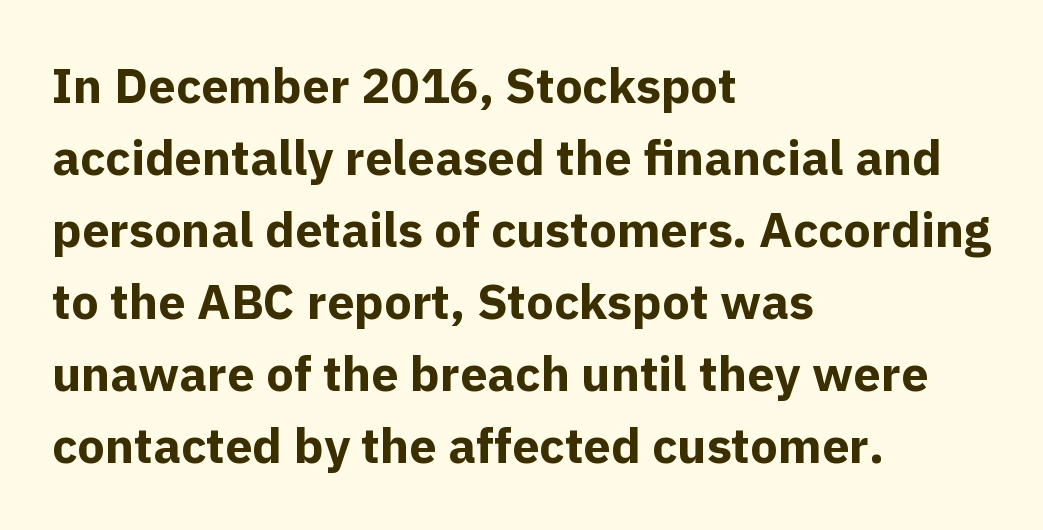
Beneath every word, the page is bare. Layout note: lines flush left. Line spacing here is normal. Spacing verdict: proportional, widths tailored to each character. The strokes are fattened all the way to bold. These lines keep a tight, regular rhythm from letter to letter.
